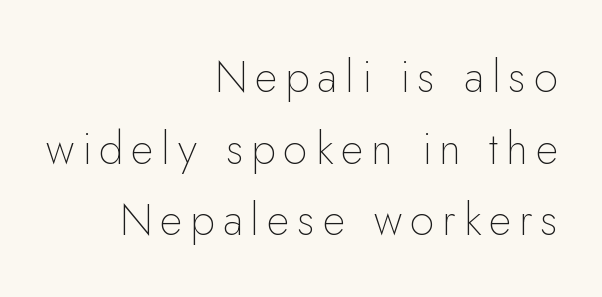
The image shows 44 px thin sans-serif type, upright; set right-aligned, normal line spacing (1.63x), not underlined; low stroke contrast and a small x-height.
